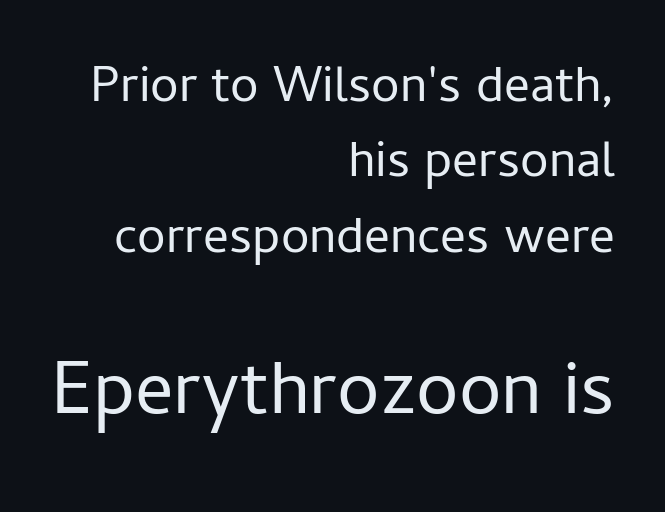
{"serif": "no", "italic": "no", "bold": "no", "weight": "regular", "width": "normal", "stroke_contrast": "low", "x_height": "medium", "monospaced": "no", "underline": "no", "align": "right", "line_spacing": "normal", "line_spacing_ratio": 1.48, "letter_spacing": "normal", "letter_spacing_em": 0.0, "larger_block": "second", "size_ratio": 1.49, "glyph_px": 76}
